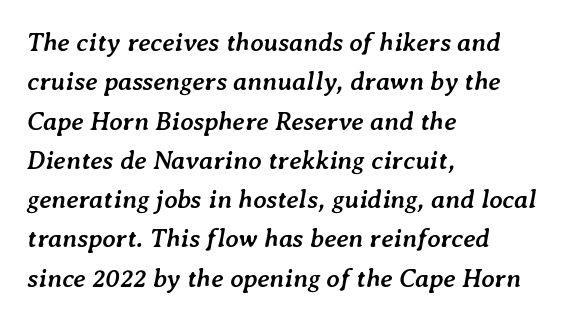
The image shows 26 px bold type, italic (leaning right); set left-aligned, normal line spacing (1.51x), normal letter spacing, not underlined.
